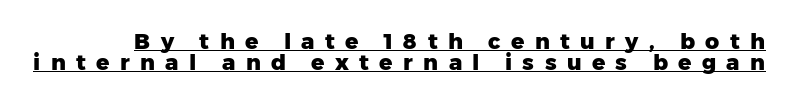
{"italic": "no", "bold": "yes", "underline": "yes", "line_spacing": "tight", "line_spacing_ratio": 0.96, "letter_spacing": "wide", "letter_spacing_em": 0.47, "glyph_px": 22}
